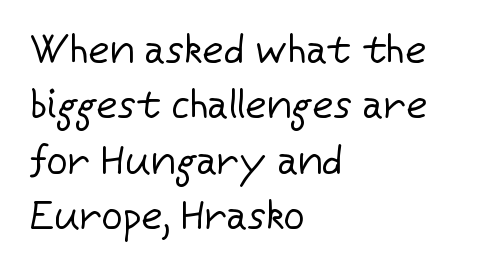
The image shows 41 px regular-weight sans-serif type, upright; set left-aligned, normal line spacing (1.35x), normal letter spacing, not underlined; low stroke contrast and a medium x-height.
